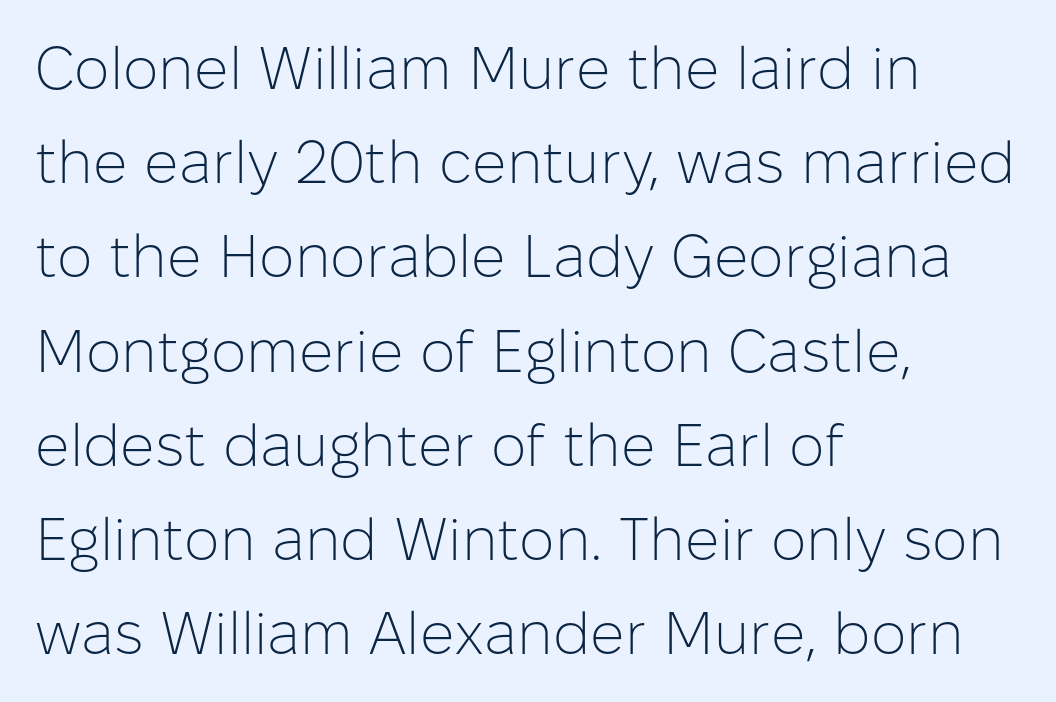
Q: Is the text bold? A: No.
Q: Is the text italic (slanted)? A: No, it is upright.
Q: Is the typeface a serif or a sans-serif typeface? A: Sans-serif.
Q: Is the text underlined? A: No.
Q: How is the paragraph aligned? A: Left-aligned.
Q: Is the spacing between letters normal or unusually wide? A: Normal.
Q: Is the spacing between lines tight, normal or loose? A: Normal.
Q: Width (condensed, normal, or wide)? A: Normal.
Q: Stroke contrast? A: Low.
Q: x-height? A: Medium.
Q: Monospaced? A: No.
